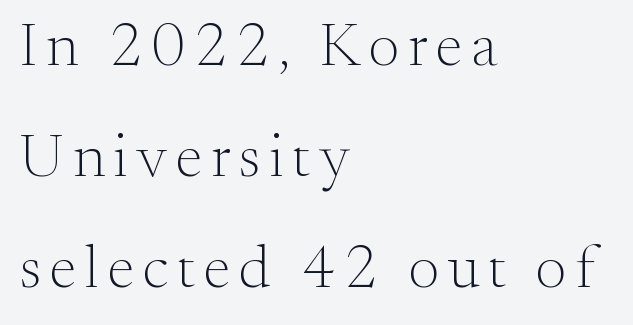
{"serif": "yes", "italic": "no", "bold": "no", "weight": "light", "width": "normal", "stroke_contrast": "medium", "x_height": "small", "monospaced": "no", "underline": "no", "align": "left", "line_spacing_ratio": 1.82, "glyph_px": 61}
